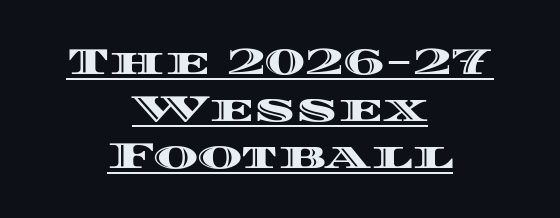
The letters advance in unequal steps, a hallmark of proportional type. If you drew a line through each stem, it would be perfectly vertical. Students, note that the glyphs here touch the page at normal intervals. Leftover space on each line is divided equally before and after the words.
